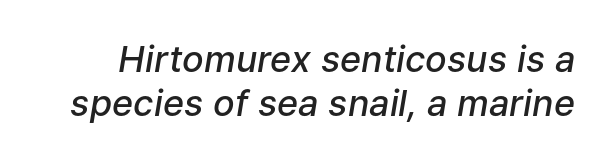
An italicized treatment has been applied to the whole sample. Heft: intermediate — a semibold. You could not count columns in this text — the font is proportionally spaced. Type without underlining. The letterforms sit shoulder to shoulder at normal distance.
